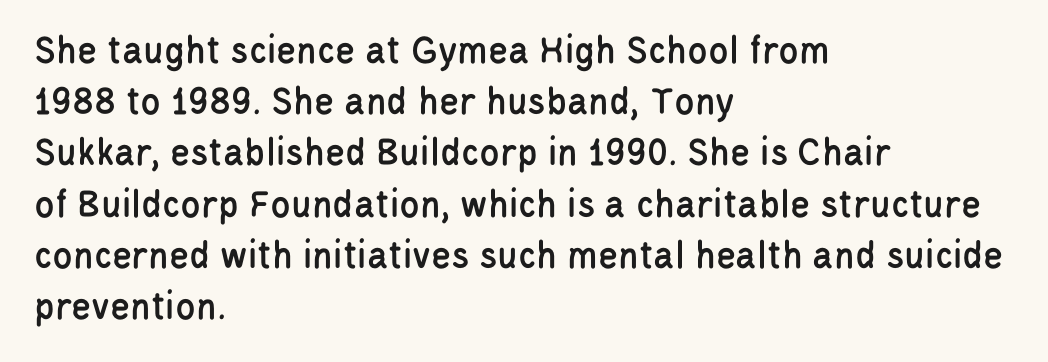
Q: Is the text italic (slanted)? A: No, it is upright.
Q: Is the typeface a serif or a sans-serif typeface? A: Sans-serif.
Q: Is the text underlined? A: No.
Q: How is the paragraph aligned? A: Left-aligned.
Q: Is the spacing between letters normal or unusually wide? A: Normal.
Q: Is the spacing between lines tight, normal or loose? A: Normal.
Q: Width (condensed, normal, or wide)? A: Condensed.
Q: Stroke contrast? A: Low.
Q: x-height? A: Large.
Q: Monospaced? A: No.
